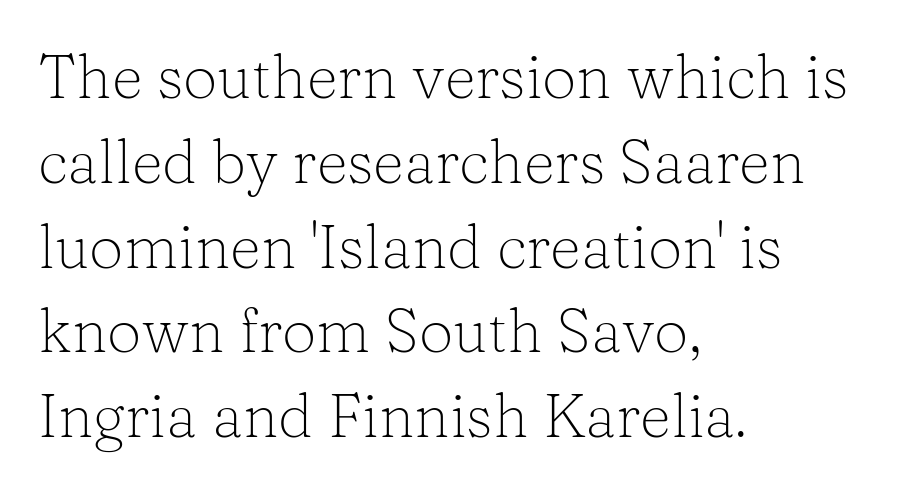
The image shows 61 px light serif type, upright; set left-aligned, normal line spacing (1.39x), normal letter spacing, not underlined; low stroke contrast and a medium x-height.
